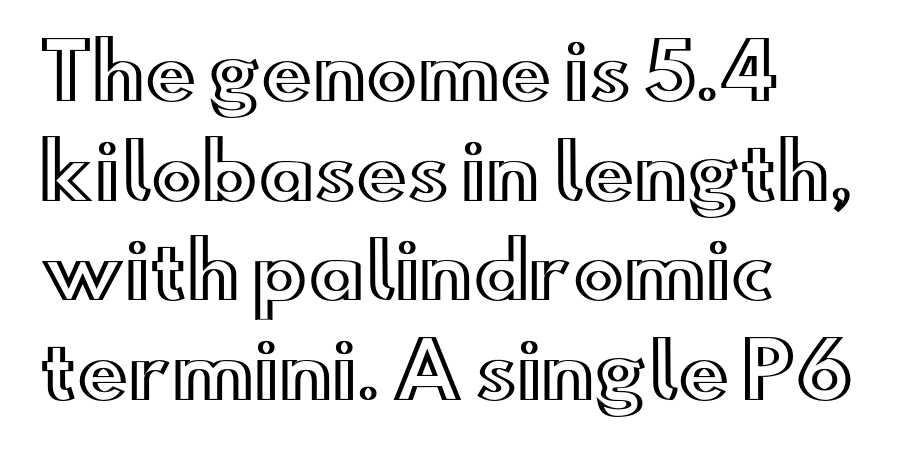
A typesetter would call this leading conventional body-copy spacing. A typesetter would call this proportional, since set widths differ per character. Ordinary non-slanted type is in use. The text block is weighted toward the left margin, trailing off unevenly rightward. Bare-footed words on every line.
